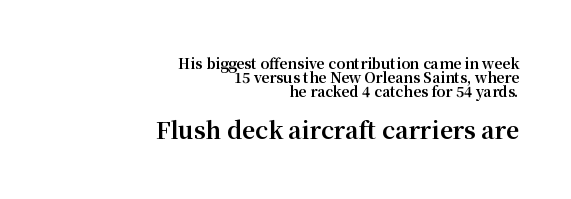
The image shows 23 px bold type, upright; set right-aligned, tight line spacing (1.0x), normal letter spacing, not underlined; the second (bottom) block is 1.64x larger.
